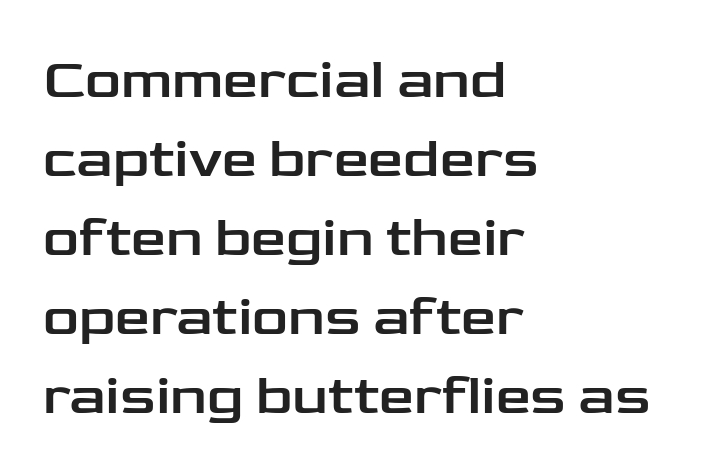
The passage shown stacks its lines at a standard gap. The foot of each line stays bare and open. All the whitespace from short lines collects on the right. The rendering uses natural spacing where letterforms have individual widths. The face used here is a sans, in the tradition of grotesques and geometrics. There is no visible air inserted between adjacent glyphs.
